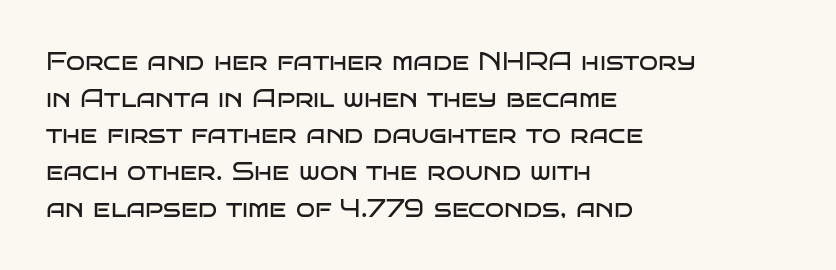
Weight: in the light-to-regular range. In CSS terms this would be text-align: left. The letters stand straight up with perfectly vertical stems. Each new line begins a customary step beneath the previous one. Characters follow at the spacing the type designer built in.
